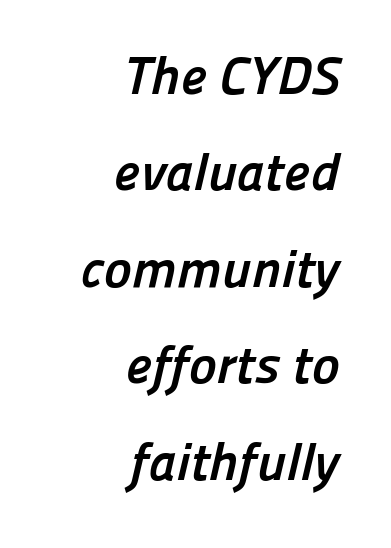
The image shows 53 px semibold sans-serif type; set right-aligned, line spacing 1.82x, normal letter spacing, not underlined; low stroke contrast and a medium x-height.
